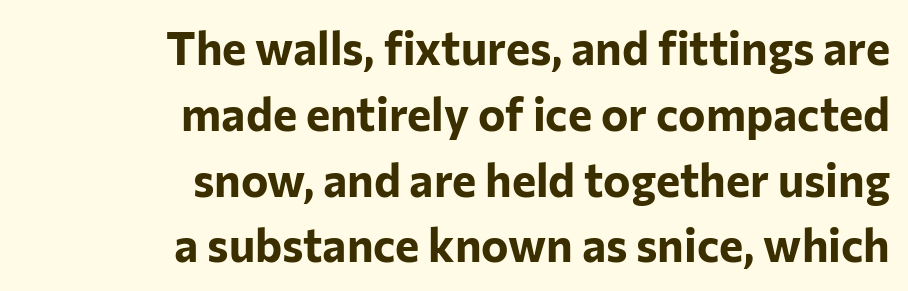
Q: Is the text bold? A: Yes.
Q: Is the text italic (slanted)? A: No, it is upright.
Q: Is the typeface a serif or a sans-serif typeface? A: Sans-serif.
Q: Is the text underlined? A: No.
Q: How is the paragraph aligned? A: Right-aligned.
Q: Is the spacing between letters normal or unusually wide? A: Normal.
Q: Is the spacing between lines tight, normal or loose? A: Normal.
Q: Width (condensed, normal, or wide)? A: Normal.
Q: Stroke contrast? A: Low.
Q: x-height? A: Medium.
Q: Monospaced? A: No.
